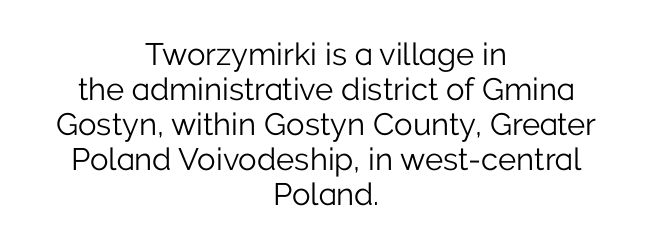
These lines huddle together more closely than default settings would place them. Character widths vary here, with narrow letters taking less room than wide ones. Observe the ordinary spacing: letters are neighbours, not strangers. These lines are centered, leaving both edges ragged. Serif or sans? Sans — the stroke terminals are bare. Only glyphs here, with clear space below each row.
